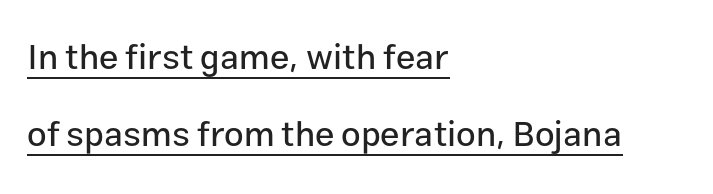
Q: Is the text italic (slanted)? A: No, it is upright.
Q: Is the typeface a serif or a sans-serif typeface? A: Sans-serif.
Q: Is the text underlined? A: Yes.
Q: How is the paragraph aligned? A: Left-aligned.
Q: Is the spacing between letters normal or unusually wide? A: Normal.
Q: Is the spacing between lines tight, normal or loose? A: Loose.
Q: Width (condensed, normal, or wide)? A: Normal.
Q: Stroke contrast? A: Low.
Q: x-height? A: Medium.
Q: Monospaced? A: No.
